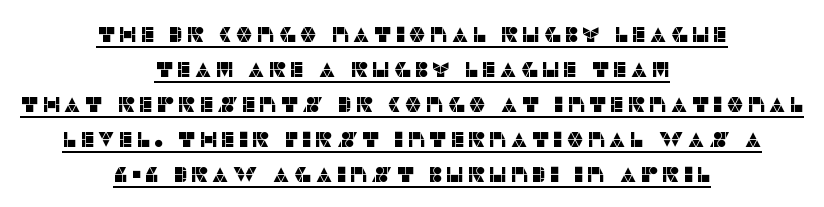
The image shows 22 px text type, upright; set centered, normal line spacing (1.59x), underlined.
